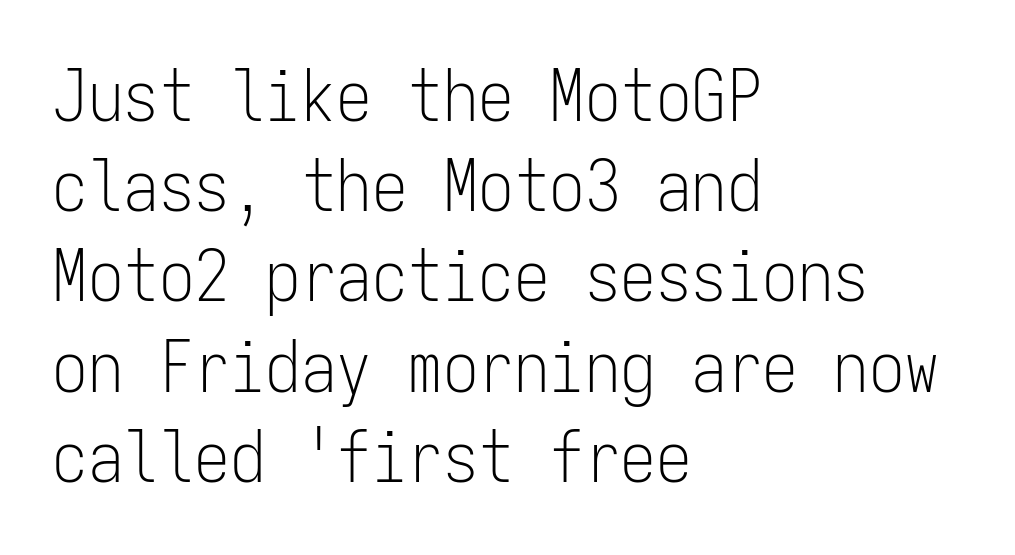
The image shows 71 px light, condensed sans-serif type, upright, monospaced; set left-aligned, normal line spacing (1.27x), normal letter spacing, not underlined; low stroke contrast and a medium x-height.
